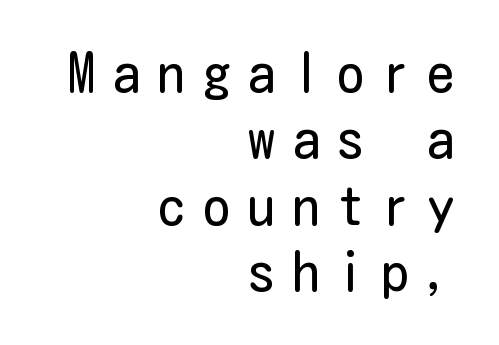
{"serif": "no", "italic": "no", "bold": "no", "weight": "regular", "width": "condensed", "stroke_contrast": "low", "x_height": "medium", "underline": "no", "align": "right", "line_spacing_ratio": 1.23, "letter_spacing": "wide", "letter_spacing_em": 0.33, "glyph_px": 54}
